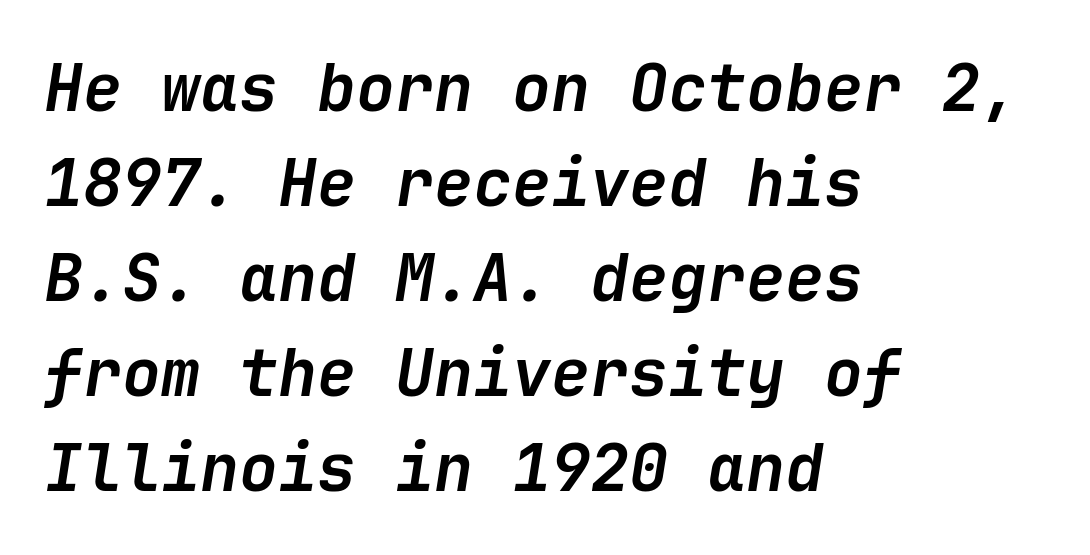
The image shows 65 px semibold type, italic (leaning right); set left-aligned, normal line spacing (1.46x), normal letter spacing, not underlined; low stroke contrast and a medium x-height.
